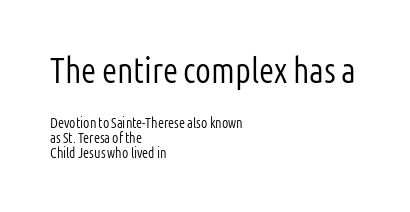
{"serif": "no", "italic": "no", "bold": "no", "weight": "light", "width": "condensed", "stroke_contrast": "low", "x_height": "medium", "monospaced": "no", "underline": "no", "align": "left", "line_spacing": "tight", "line_spacing_ratio": 1.04, "letter_spacing": "normal", "letter_spacing_em": 0.0, "larger_block": "first", "size_ratio": 2.5, "glyph_px": 35}
